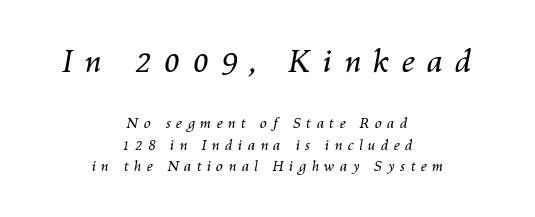
{"italic": "yes", "lean": "right", "slant_degrees": 10, "bold": "no", "weight": "regular", "width": "normal", "stroke_contrast": "medium", "x_height": "medium", "monospaced": "no", "underline": "no", "align": "center", "line_spacing": "normal", "line_spacing_ratio": 1.55, "letter_spacing": "wide", "letter_spacing_em": 0.38, "larger_block": "first", "size_ratio": 2.21, "glyph_px": 31}
